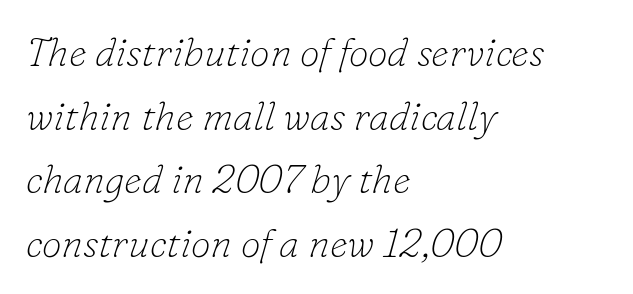
What's the leading like? Ordinary, nothing unusual. Designer's note — italics engaged. The text block is weighted toward the left margin, trailing off unevenly rightward. The characters are drawn with everyday or finer stroke widths. Character widths vary here, with narrow letters taking less room than wide ones.
